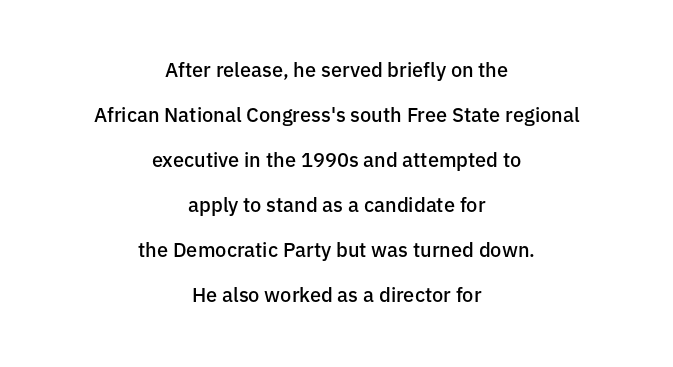
The image shows 20 px text type, upright; set centered, loose line spacing (2.25x), normal letter spacing, not underlined.
